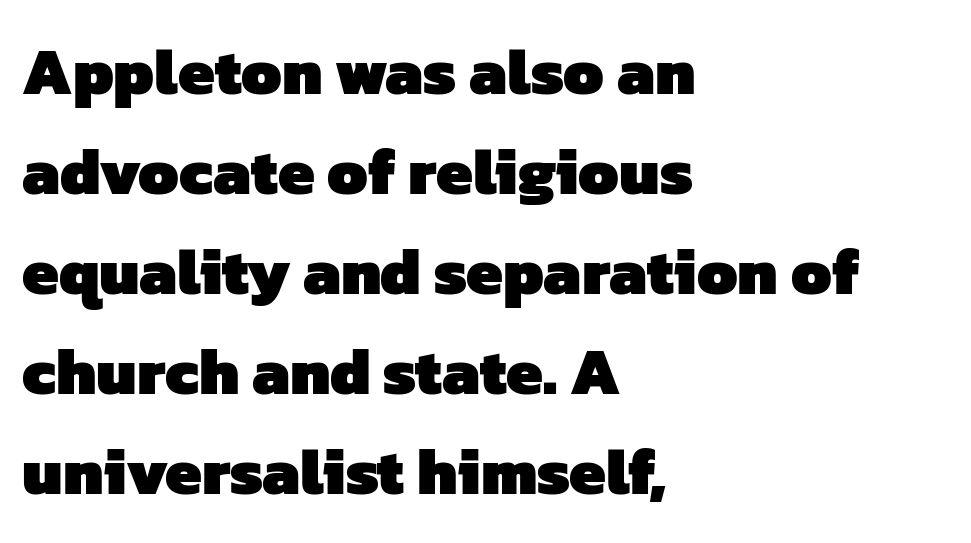
Line beginnings align vertically; line endings do not. Students, observe: this is what conventionally led text looks like. Pretty heavy lettering here — definitely bold. You could not count columns in this text — the font is proportionally spaced.
